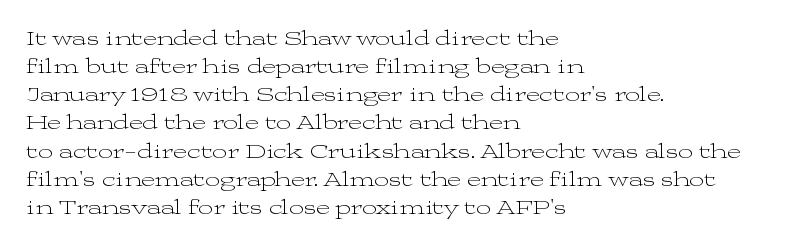
{"italic": "no", "bold": "no", "underline": "no", "align": "left", "line_spacing": "normal", "line_spacing_ratio": 1.34, "letter_spacing": "normal", "letter_spacing_em": 0.0, "glyph_px": 21}
